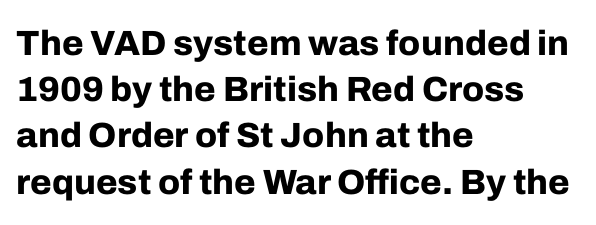
The image shows 35 px bold sans-serif type, upright; set left-aligned, normal line spacing (1.32x), normal letter spacing, not underlined; low stroke contrast and a medium x-height.
